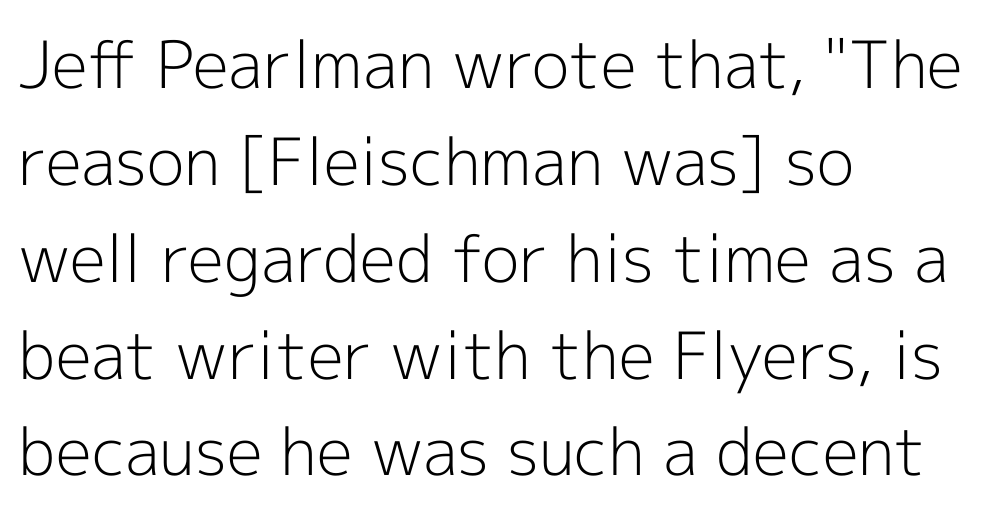
{"serif": "no", "italic": "no", "bold": "no", "weight": "light", "width": "normal", "x_height": "medium", "monospaced": "no", "underline": "no", "align": "left", "line_spacing": "normal", "line_spacing_ratio": 1.49, "letter_spacing": "normal", "letter_spacing_em": 0.0, "glyph_px": 65}
